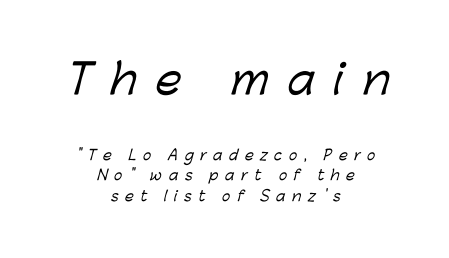
Q: Is the typeface a serif or a sans-serif typeface? A: Sans-serif.
Q: Is the text underlined? A: No.
Q: How is the paragraph aligned? A: Centered.
Q: Is the spacing between letters normal or unusually wide? A: Unusually wide.
Q: Is the spacing between lines tight, normal or loose? A: Normal.
Q: Which block of text is set in a larger size, the first (top) or the second (bottom)? A: The first (top) one.
Q: Width (condensed, normal, or wide)? A: Normal.
Q: Stroke contrast? A: Low.
Q: x-height? A: Medium.
Q: Monospaced? A: No.
